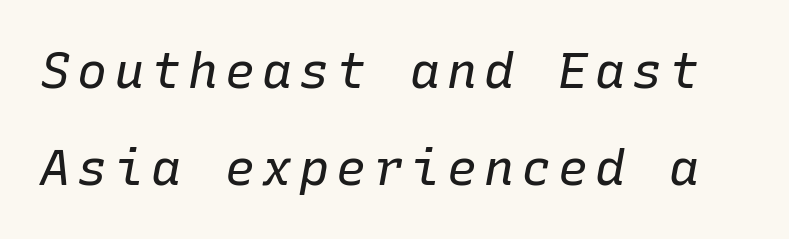
Q: Is the text bold? A: No.
Q: Is the text italic (slanted)? A: Yes, it leans right by about 10 degrees.
Q: Is the text underlined? A: No.
Q: Is the spacing between lines tight, normal or loose? A: Loose.
Q: Width (condensed, normal, or wide)? A: Normal.
Q: Stroke contrast? A: Low.
Q: x-height? A: Medium.
Q: Monospaced? A: Yes.
